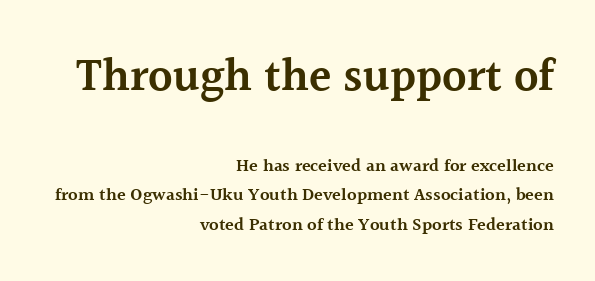
{"serif": "yes", "italic": "no", "bold": "semi", "weight": "semibold", "width": "normal", "x_height": "medium", "monospaced": "no", "underline": "no", "align": "right", "line_spacing": "normal", "line_spacing_ratio": 1.62, "letter_spacing": "normal", "letter_spacing_em": 0.0, "larger_block": "first", "size_ratio": 2.56, "glyph_px": 46}
